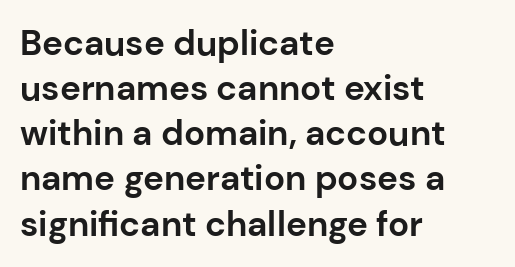
{"serif": "no", "italic": "no", "bold": "yes", "weight": "bold", "width": "normal", "stroke_contrast": "low", "x_height": "medium", "monospaced": "no", "underline": "no", "align": "left", "line_spacing": "normal", "line_spacing_ratio": 1.29, "letter_spacing": "normal", "letter_spacing_em": 0.0, "glyph_px": 35}
